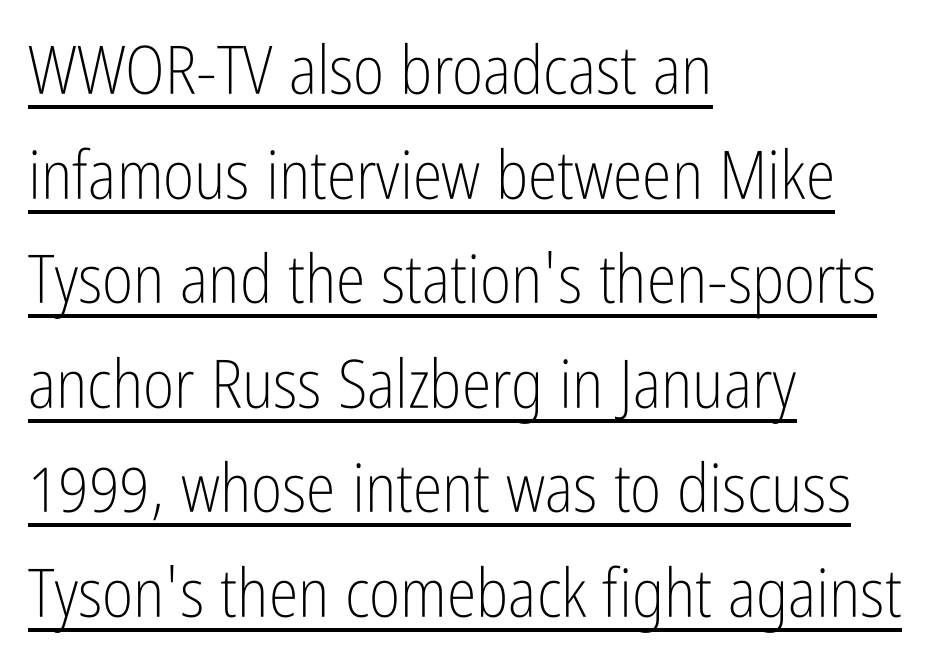
The image shows 67 px light, condensed sans-serif type, upright; set left-aligned, normal line spacing (1.56x), normal letter spacing, underlined; low stroke contrast and a medium x-height.
